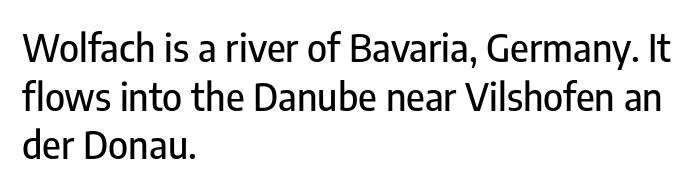
The image shows 38 px condensed sans-serif type, upright; set left-aligned, normal line spacing (1.28x), normal letter spacing, not underlined; low stroke contrast and a medium x-height.
